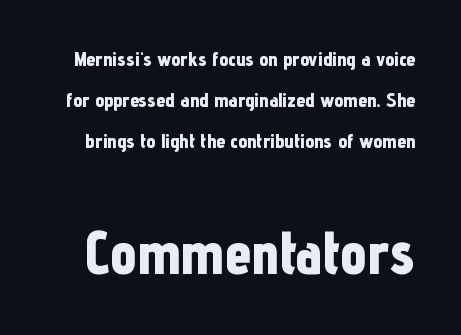
The image shows 60 px bold, condensed sans-serif type, upright; set loose line spacing (2.04x), normal letter spacing, not underlined; the second (bottom) block is 3.0x larger; low stroke contrast and a medium x-height.
